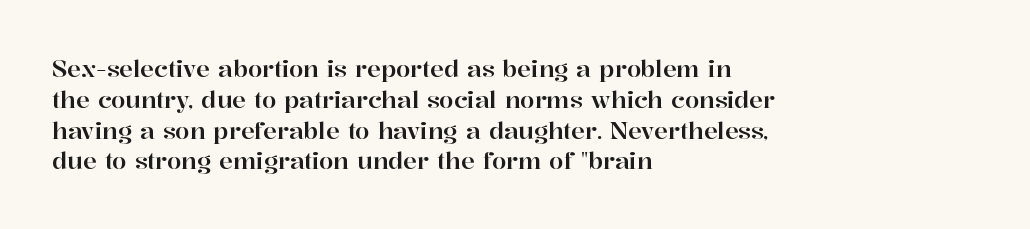
The glyphs are unaccompanied by any horizontal stroke below them. Quick note: not italic, upright. Each word holds together tightly as a unit, with standard inter-letter gaps. The paragraph shown leans on its left margin. Does the leading feel generous? No, just average.
